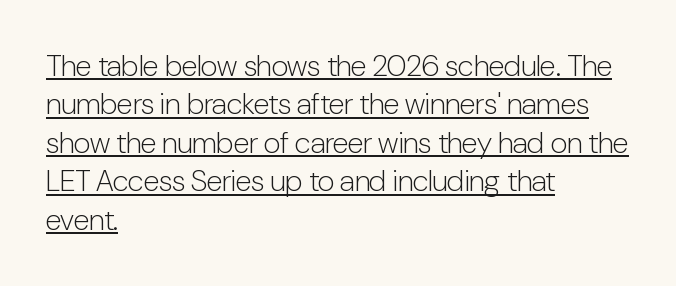
The image shows 30 px light, condensed sans-serif type, upright; set left-aligned, normal line spacing (1.28x), normal letter spacing, underlined; low stroke contrast and a medium x-height.
